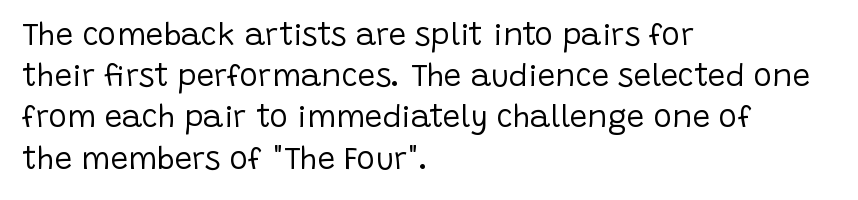
The baseline area is clear. Quick note: interline space is typical. The paragraph has a hard left edge and a soft right edge. The axis of the letterforms is exactly vertical. Each letter keeps its own natural width here, so spacing adapts to shape. The letterforms sit shoulder to shoulder at normal distance.
